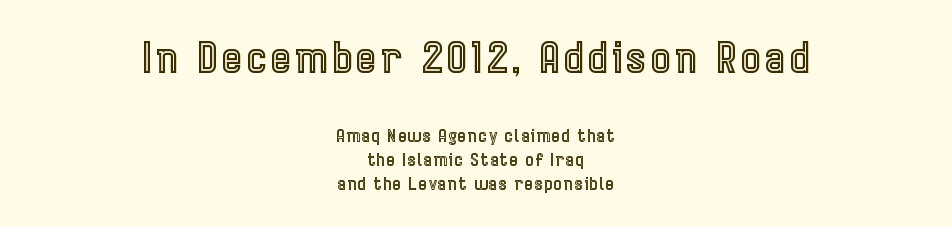
Q: Is the text italic (slanted)? A: No, it is upright.
Q: Is the text underlined? A: No.
Q: How is the paragraph aligned? A: Centered.
Q: Is the spacing between lines tight, normal or loose? A: Normal.
Q: Which block of text is set in a larger size, the first (top) or the second (bottom)? A: The first (top) one.
Q: Width (condensed, normal, or wide)? A: Condensed.
Q: x-height? A: Medium.
Q: Monospaced? A: No.
